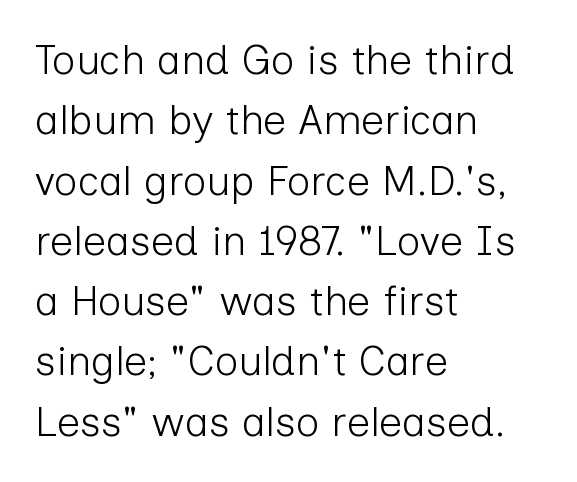
{"serif": "no", "italic": "no", "bold": "no", "weight": "light", "width": "normal", "stroke_contrast": "low", "x_height": "medium", "monospaced": "no", "underline": "no", "align": "left", "line_spacing": "normal", "line_spacing_ratio": 1.47, "letter_spacing": "normal", "letter_spacing_em": 0.0, "glyph_px": 41}
